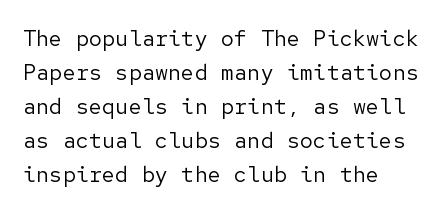
{"italic": "no", "bold": "no", "underline": "no", "line_spacing": "normal", "line_spacing_ratio": 1.55, "letter_spacing": "normal", "letter_spacing_em": 0.0, "glyph_px": 22}
